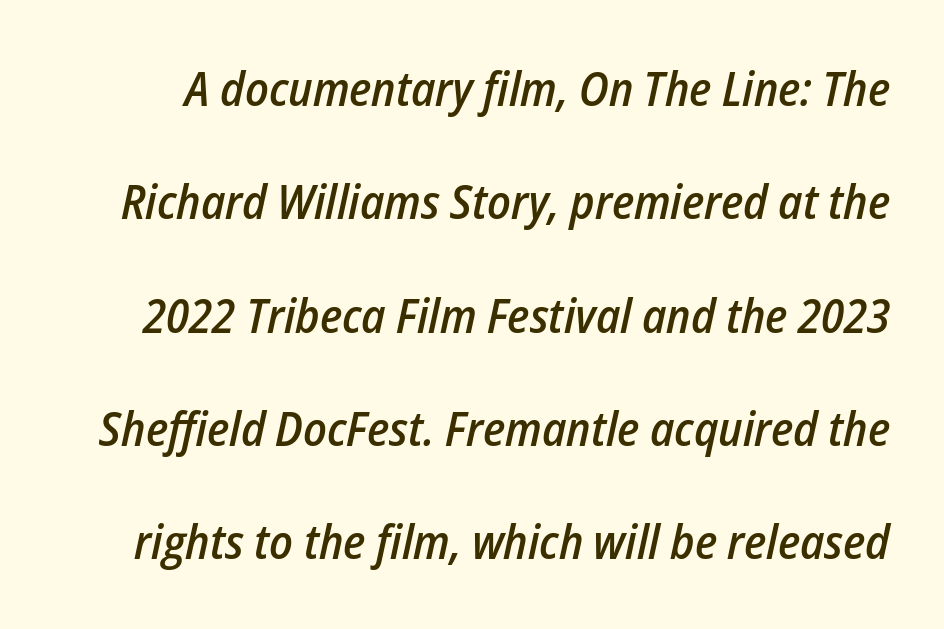
The image shows 48 px semibold, condensed type, italic (leaning right); set loose line spacing (2.36x), normal letter spacing, not underlined; low stroke contrast and a medium x-height.
